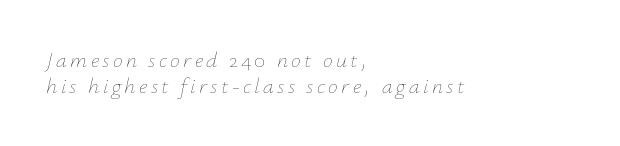
Slant detected: the letters are inclined. Anything drawn beneath the words? Only blank space. No heavy texture on the line: the type isn't bold. The lines are quadded left.
